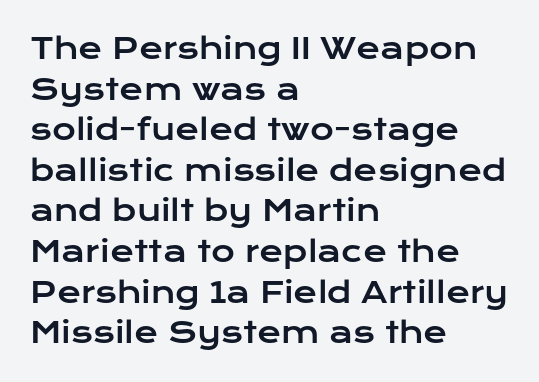
{"serif": "no", "italic": "no", "width": "wide", "stroke_contrast": "low", "x_height": "medium", "monospaced": "no", "underline": "no", "align": "left", "line_spacing": "normal", "line_spacing_ratio": 1.4, "letter_spacing": "normal", "letter_spacing_em": 0.0, "glyph_px": 29}
